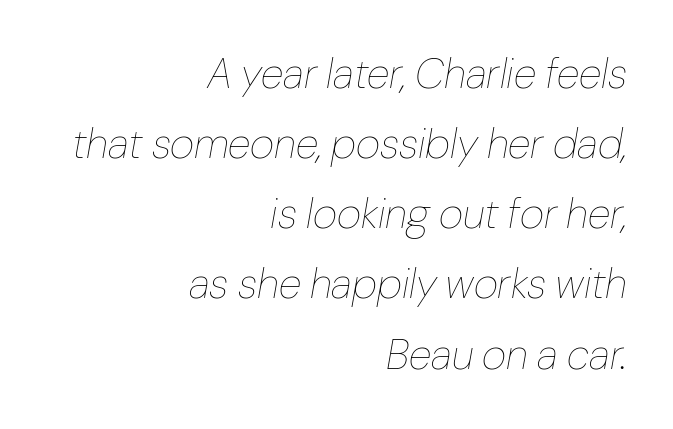
Q: Is the text bold? A: No.
Q: Is the text italic (slanted)? A: Yes, it leans right by about 10 degrees.
Q: Is the text underlined? A: No.
Q: How is the paragraph aligned? A: Right-aligned.
Q: Is the spacing between letters normal or unusually wide? A: Normal.
Q: Is the spacing between lines tight, normal or loose? A: Normal.
Q: Width (condensed, normal, or wide)? A: Normal.
Q: Stroke contrast? A: Low.
Q: x-height? A: Medium.
Q: Monospaced? A: No.
